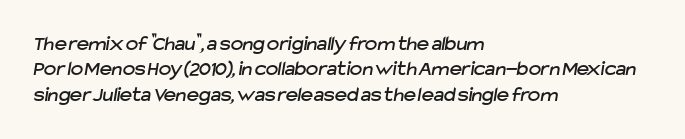
{"underline": "no", "align": "left", "line_spacing_ratio": 1.21, "letter_spacing": "normal", "letter_spacing_em": 0.0, "glyph_px": 21}
